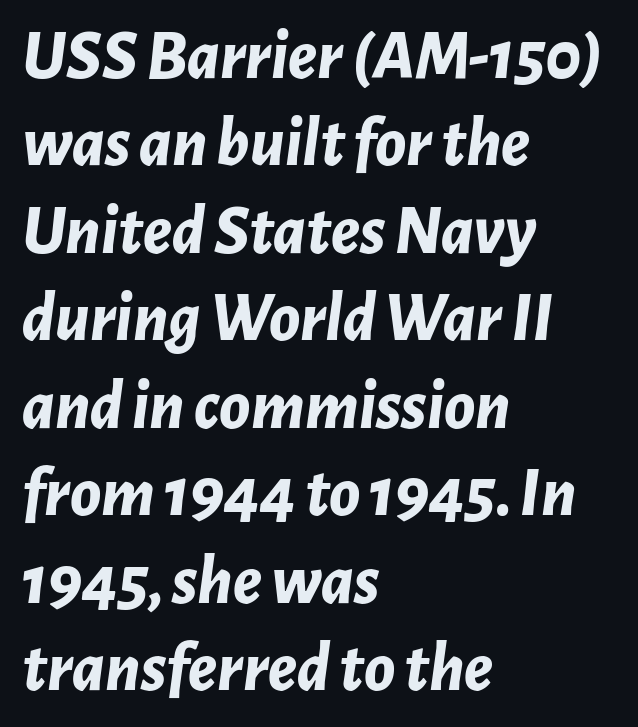
The font is running at its bold setting. The gap between lines stays unmarked. It's the slanting kind of type. A typesetter would call this proportional, since set widths differ per character. The rag falls on the right side of this text block.
